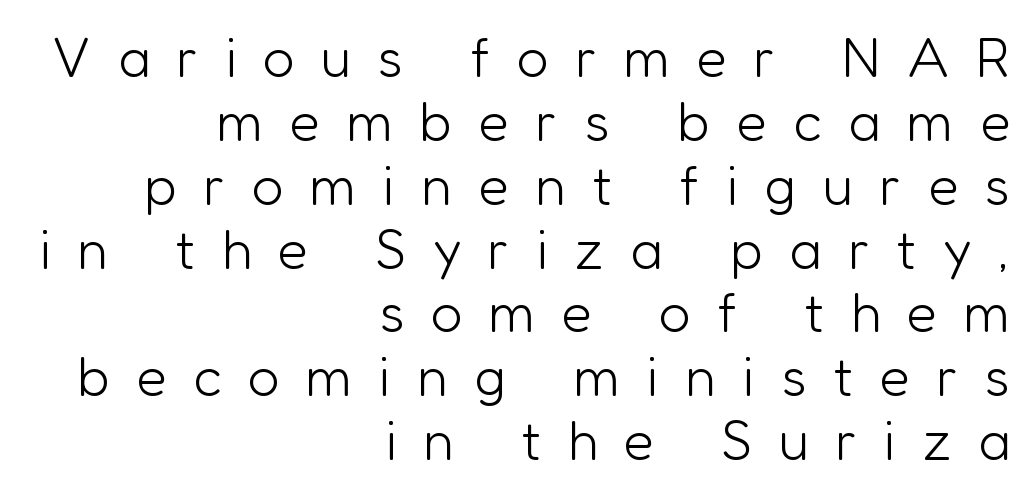
The image shows 56 px light sans-serif type, upright; set right-aligned, tight line spacing (1.14x), unusually wide letter spacing (+0.47 em), not underlined; low stroke contrast and a medium x-height.
